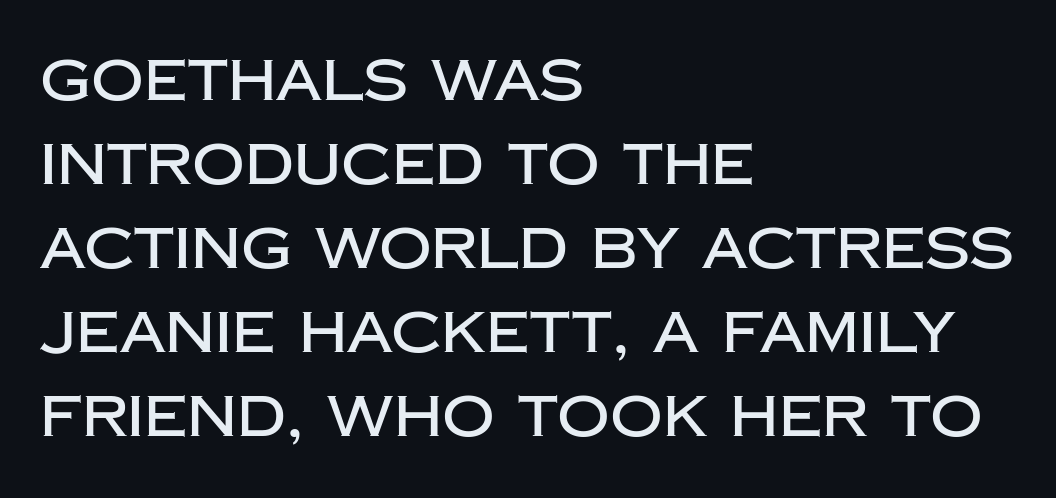
The image shows 58 px sans-serif type, upright; set left-aligned, normal line spacing (1.45x), normal letter spacing, not underlined; low stroke contrast and a large x-height.
